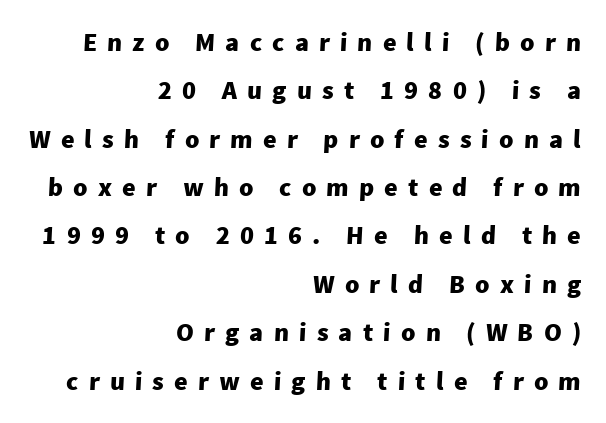
Q: Is the text bold? A: Yes.
Q: Is the text underlined? A: No.
Q: How is the paragraph aligned? A: Right-aligned.
Q: Is the spacing between letters normal or unusually wide? A: Unusually wide.
